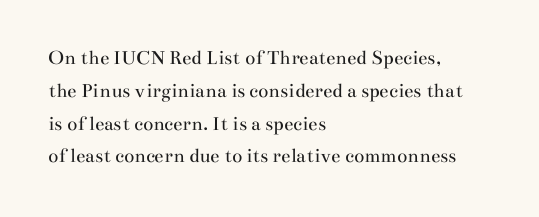
The image shows 21 px text type, upright; set left-aligned, normal line spacing (1.56x), normal letter spacing, not underlined.
